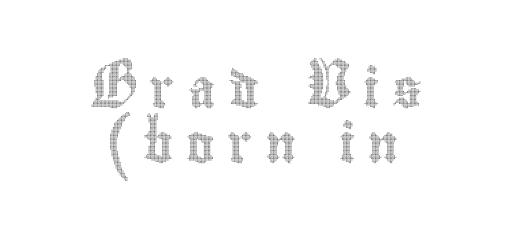
{"italic": "no", "width": "condensed", "x_height": "small", "monospaced": "no", "underline": "no", "align": "center", "line_spacing": "normal", "line_spacing_ratio": 1.45, "letter_spacing": "wide", "letter_spacing_em": 0.34, "glyph_px": 38}
